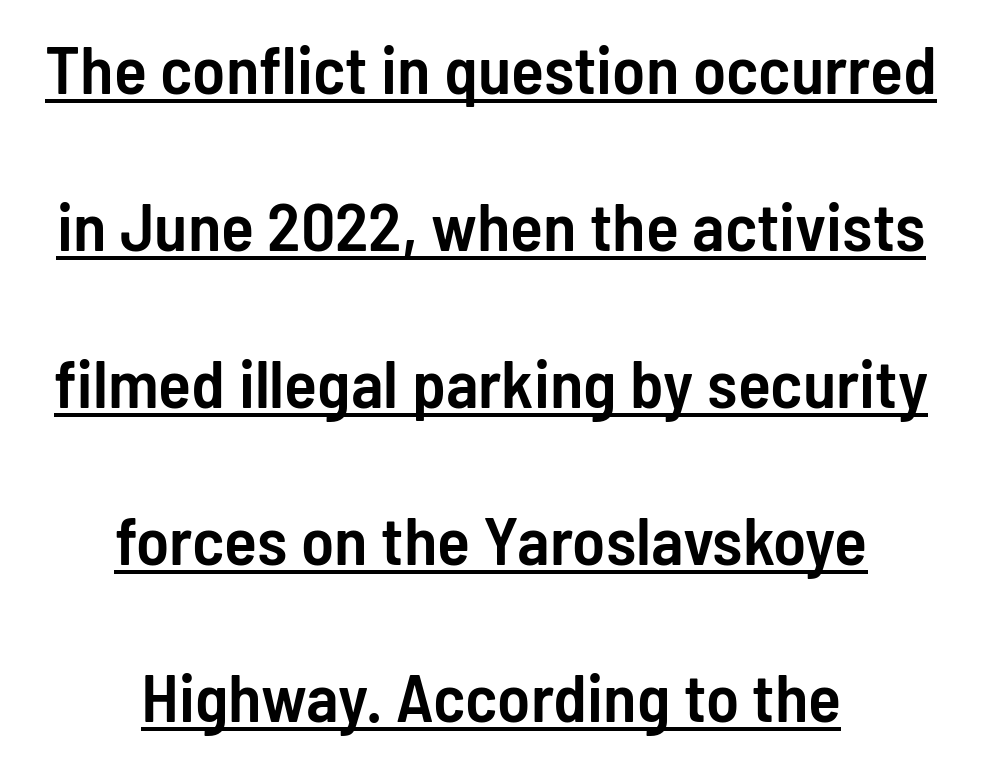
{"serif": "no", "italic": "no", "bold": "semi", "weight": "semibold", "width": "condensed", "stroke_contrast": "low", "x_height": "medium", "monospaced": "no", "underline": "yes", "align": "center", "line_spacing": "loose", "line_spacing_ratio": 2.31, "letter_spacing": "normal", "letter_spacing_em": 0.0, "glyph_px": 68}
